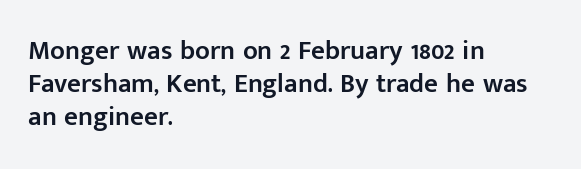
{"italic": "no", "bold": "semi", "underline": "no", "align": "left", "line_spacing_ratio": 1.23, "letter_spacing": "normal", "letter_spacing_em": 0.0, "glyph_px": 27}
